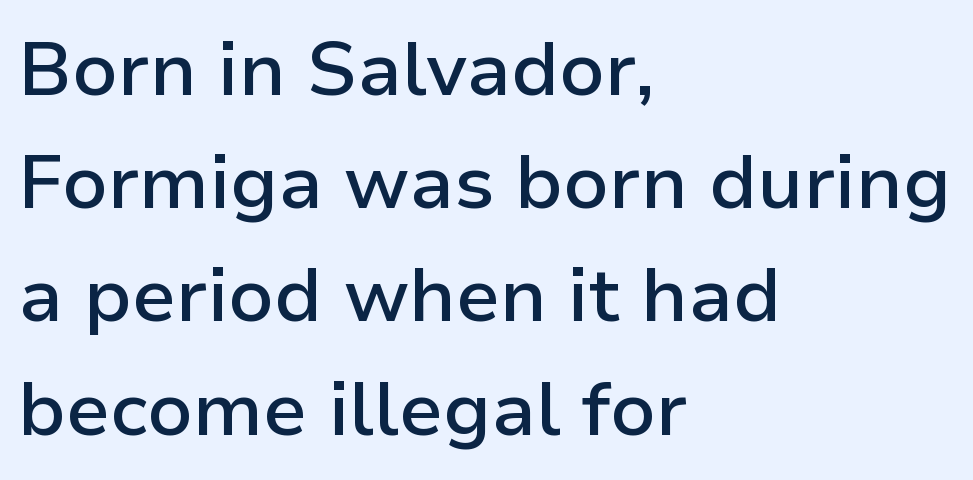
{"serif": "no", "italic": "no", "bold": "semi", "weight": "semibold", "width": "normal", "stroke_contrast": "low", "x_height": "medium", "monospaced": "no", "underline": "no", "align": "left", "line_spacing": "normal", "line_spacing_ratio": 1.49, "letter_spacing": "normal", "letter_spacing_em": 0.0, "glyph_px": 76}
